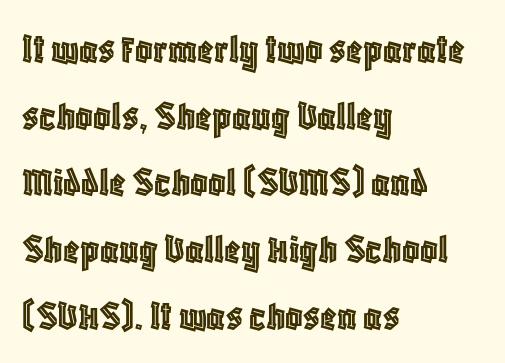
Nobody drew a line under any word here. This rendering uses left alignment, leaving the right contour irregular. If you measured baseline to baseline, you'd find a middling distance. Spacing between characters is what you'd get straight out of the box. Is this a fixed-width face? No — the glyphs have proportional, varying widths.
